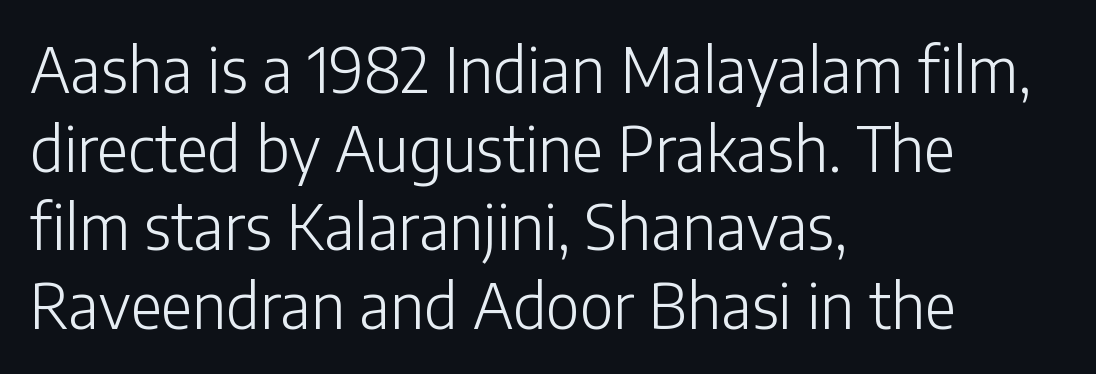
The image shows 61 px light sans-serif type, upright; set left-aligned, normal line spacing (1.29x), normal letter spacing, not underlined; low stroke contrast and a medium x-height.
